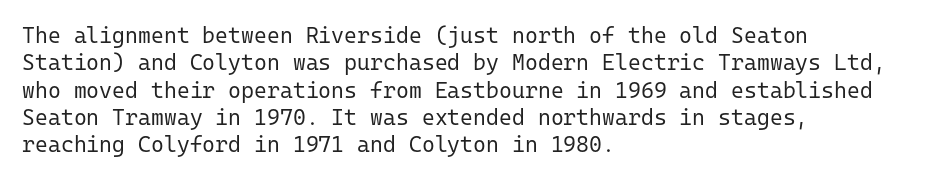
Rendered with straight, roman letterforms. Weight: not bold — regular or lighter. Words appear dense and cohesive because spacing is normal. Horizontal alignment here is leftward, the default for most running prose. A clean baseline with only descenders dipping below it.
